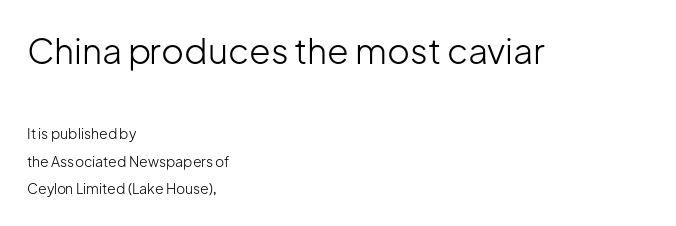
{"serif": "no", "italic": "no", "bold": "no", "weight": "light", "width": "normal", "stroke_contrast": "low", "x_height": "medium", "monospaced": "no", "underline": "no", "align": "left", "line_spacing": "loose", "line_spacing_ratio": 1.97, "letter_spacing": "normal", "letter_spacing_em": 0.0, "larger_block": "first", "size_ratio": 2.5, "glyph_px": 35}
